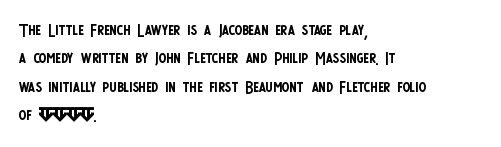
Q: Is the text bold? A: No.
Q: Is the text italic (slanted)? A: No, it is upright.
Q: Is the text underlined? A: No.
Q: How is the paragraph aligned? A: Left-aligned.
Q: Is the spacing between letters normal or unusually wide? A: Normal.
